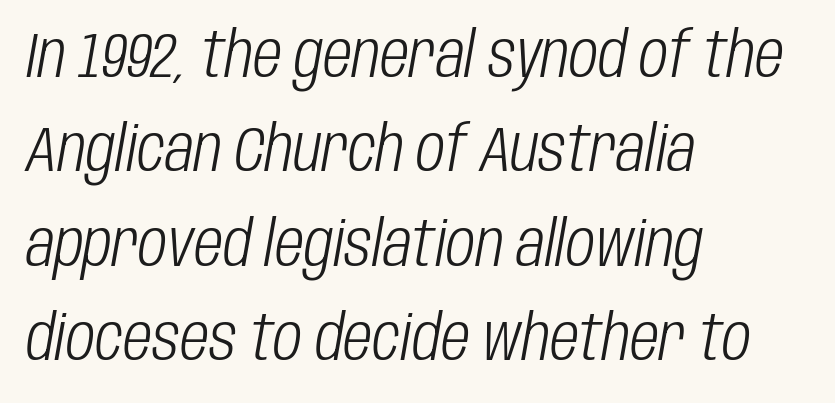
The letters look calm and open, with moderate or lighter stems. Clear beneath every line of the passage. The rendering uses natural spacing where letterforms have individual widths. Horizontally, the lines are justified to the leading edge only.
